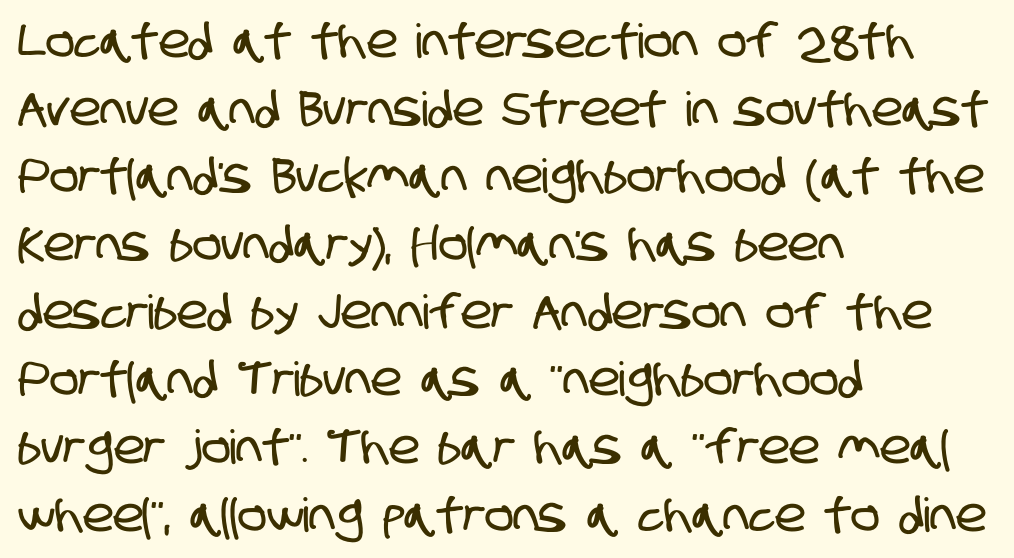
{"serif": "no", "width": "condensed", "stroke_contrast": "low", "x_height": "large", "monospaced": "no", "underline": "no", "align": "left", "line_spacing": "normal", "line_spacing_ratio": 1.44, "letter_spacing": "normal", "letter_spacing_em": 0.0, "glyph_px": 47}
